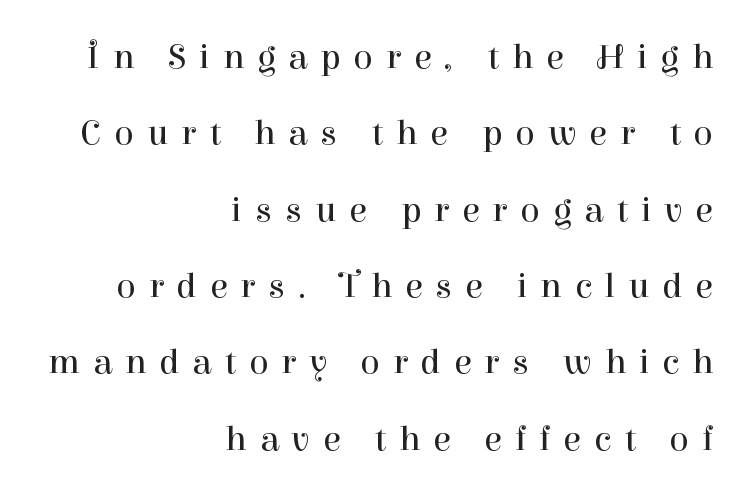
Horizontal alignment here is rightward, an uncommon choice for prose. Stroke terminals: seriffed. Rows of type keep a wide berth in the vertical direction. You could not count columns in this text — the font is proportionally spaced. Compared with a typical body face, this is equally light or lighter still.
